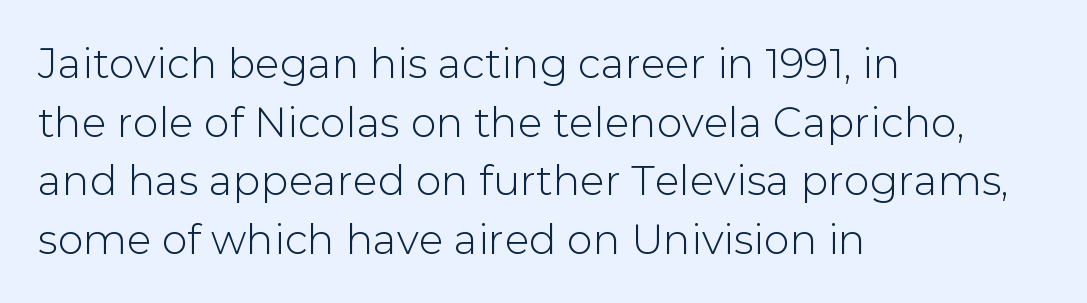
The image shows 41 px sans-serif type, upright; set left-aligned, normal line spacing (1.43x), normal letter spacing, not underlined; low stroke contrast and a medium x-height.
